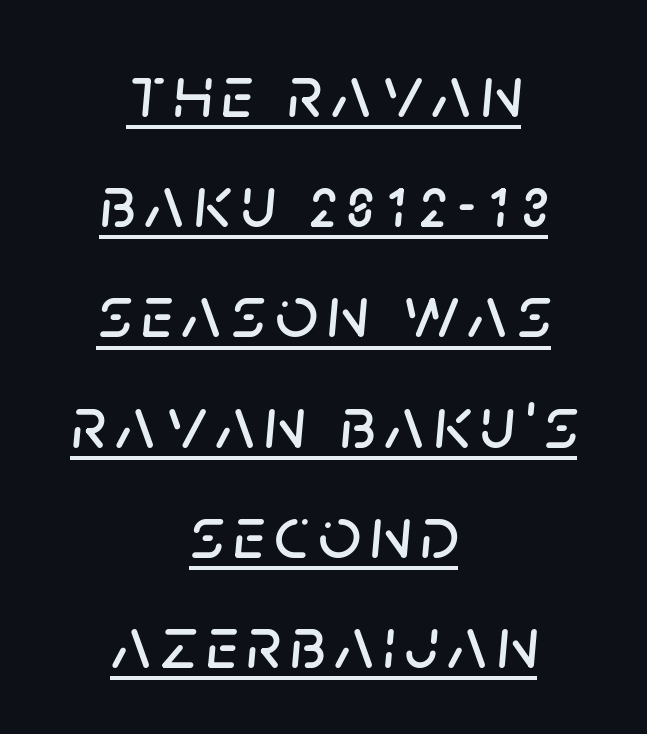
{"italic": "yes", "lean": "right", "slant_degrees": 5, "width": "normal", "stroke_contrast": "low", "x_height": "large", "monospaced": "no", "underline": "yes", "align": "center", "line_spacing": "normal", "line_spacing_ratio": 1.47, "glyph_px": 75}
